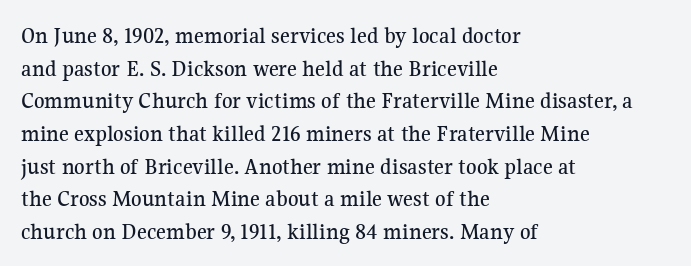
The image shows 24 px text type, upright; set left-aligned, normal line spacing (1.36x), normal letter spacing, not underlined.
